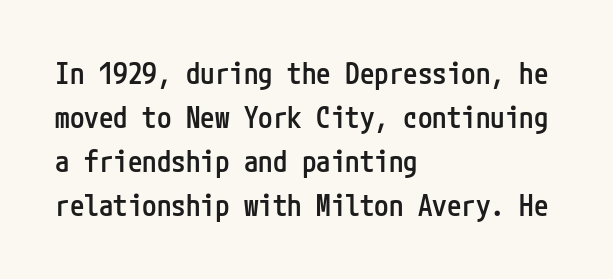
Q: Is the text bold? A: Semi-bold.
Q: Is the text italic (slanted)? A: No, it is upright.
Q: Is the typeface a serif or a sans-serif typeface? A: Sans-serif.
Q: Is the text underlined? A: No.
Q: How is the paragraph aligned? A: Left-aligned.
Q: Is the spacing between letters normal or unusually wide? A: Normal.
Q: Is the spacing between lines tight, normal or loose? A: Normal.
Q: Width (condensed, normal, or wide)? A: Condensed.
Q: Stroke contrast? A: Low.
Q: x-height? A: Medium.
